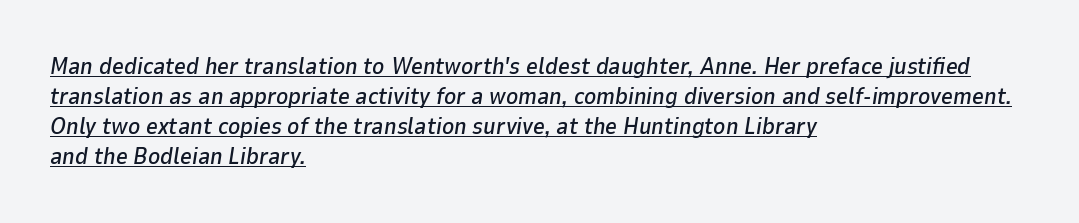
The image shows 23 px text type, italic (leaning right); set left-aligned, normal line spacing (1.3x), normal letter spacing, underlined.
